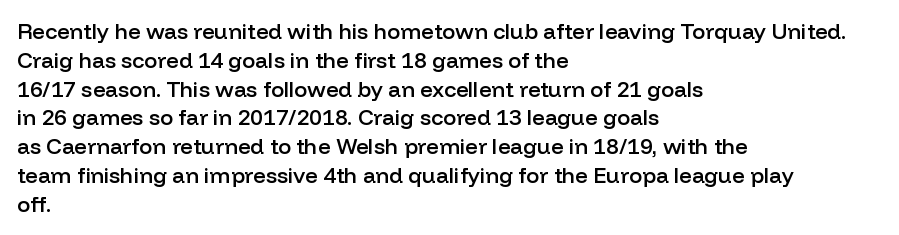
Left-aligned paragraph, ragged on the right. This sample uses plain, unmodified letter spacing. The lettering holds an erect, upright posture throughout. Underlining? Definitely not there. Students, this is semibold: more ink than regular, less than bold.
